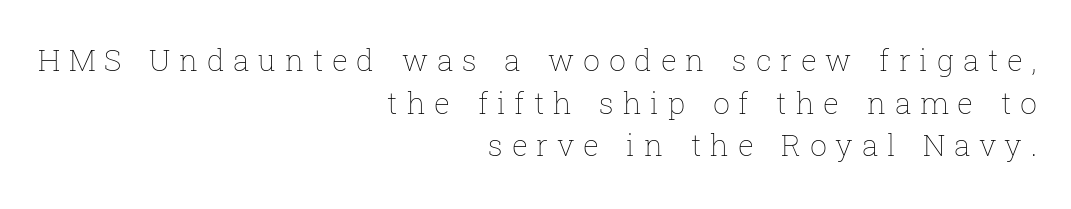
Q: Is the text bold? A: No.
Q: Is the text italic (slanted)? A: No, it is upright.
Q: Is the text underlined? A: No.
Q: How is the paragraph aligned? A: Right-aligned.
Q: Is the spacing between letters normal or unusually wide? A: Unusually wide.
Q: Is the spacing between lines tight, normal or loose? A: Normal.
Q: Width (condensed, normal, or wide)? A: Normal.
Q: Stroke contrast? A: Low.
Q: x-height? A: Medium.
Q: Monospaced? A: No.
